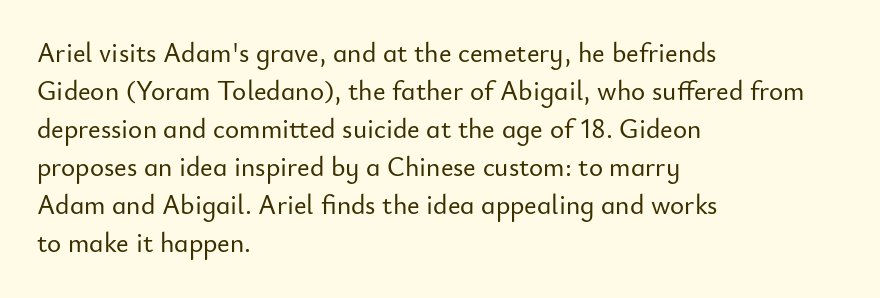
Q: Is the text italic (slanted)? A: No, it is upright.
Q: Is the text underlined? A: No.
Q: How is the paragraph aligned? A: Left-aligned.
Q: Is the spacing between letters normal or unusually wide? A: Normal.
Q: Is the spacing between lines tight, normal or loose? A: Normal.
